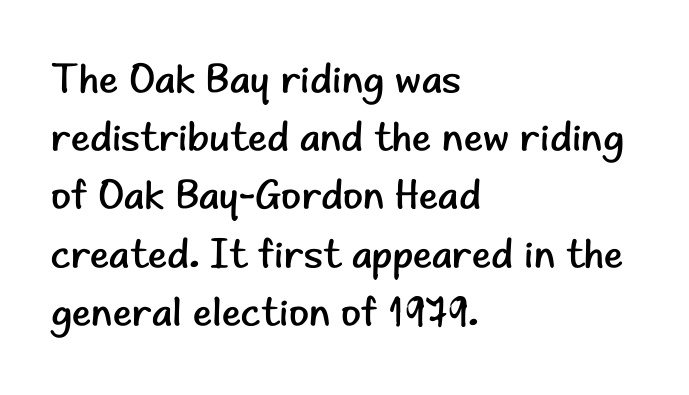
Q: Is the text bold? A: No.
Q: Is the text italic (slanted)? A: No, it is upright.
Q: Is the typeface a serif or a sans-serif typeface? A: Sans-serif.
Q: Is the text underlined? A: No.
Q: How is the paragraph aligned? A: Left-aligned.
Q: Is the spacing between letters normal or unusually wide? A: Normal.
Q: Is the spacing between lines tight, normal or loose? A: Normal.
Q: Width (condensed, normal, or wide)? A: Normal.
Q: Stroke contrast? A: Low.
Q: x-height? A: Small.
Q: Monospaced? A: No.
